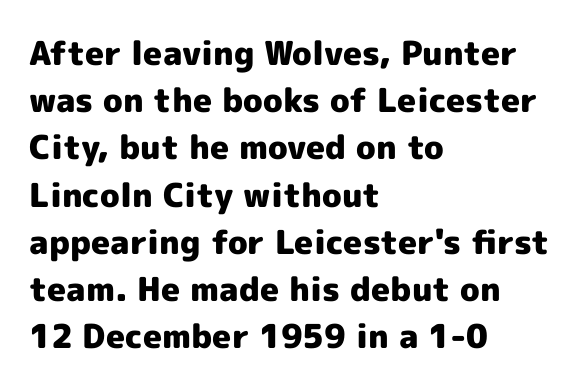
Q: Is the text bold? A: Yes.
Q: Is the text italic (slanted)? A: No, it is upright.
Q: Is the typeface a serif or a sans-serif typeface? A: Sans-serif.
Q: Is the text underlined? A: No.
Q: How is the paragraph aligned? A: Left-aligned.
Q: Is the spacing between letters normal or unusually wide? A: Normal.
Q: Is the spacing between lines tight, normal or loose? A: Normal.
Q: Width (condensed, normal, or wide)? A: Normal.
Q: x-height? A: Medium.
Q: Monospaced? A: No.
